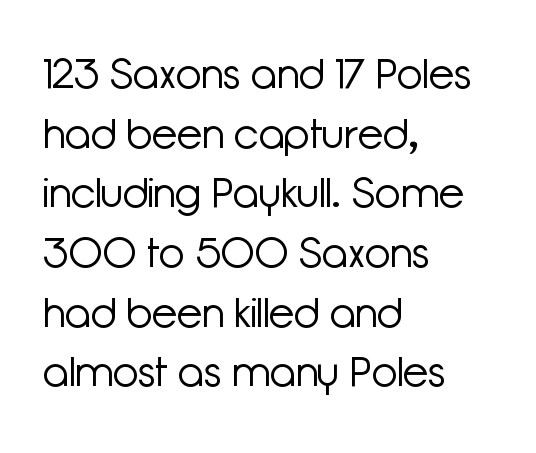
{"serif": "no", "italic": "no", "bold": "no", "weight": "light", "width": "normal", "stroke_contrast": "low", "x_height": "medium", "monospaced": "no", "underline": "no", "align": "left", "line_spacing": "normal", "line_spacing_ratio": 1.42, "letter_spacing": "normal", "letter_spacing_em": 0.0, "glyph_px": 42}
